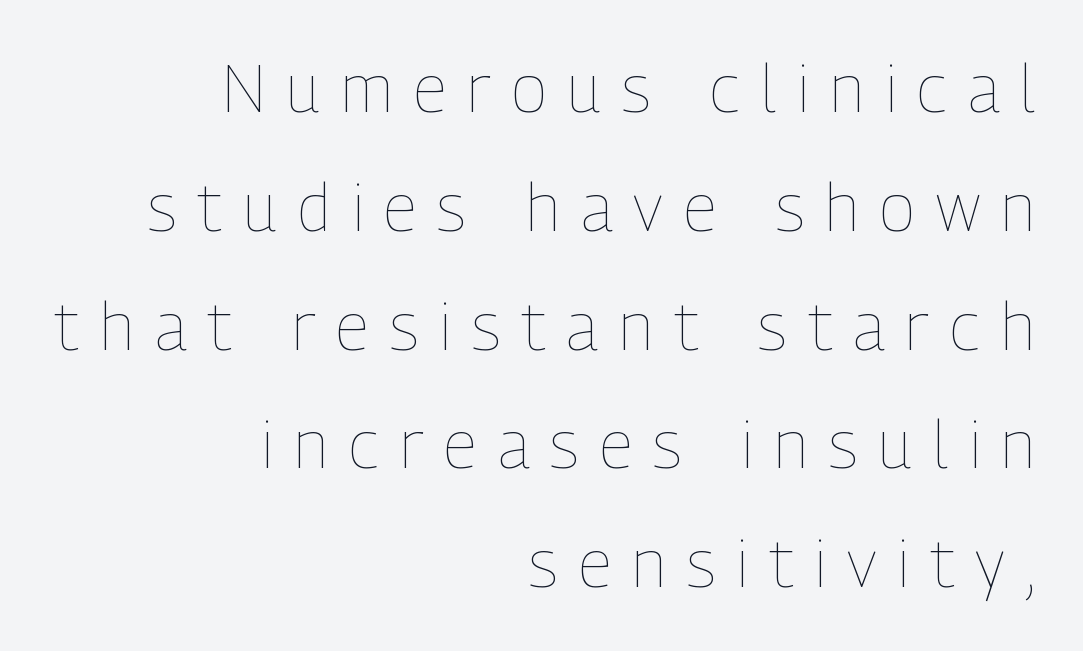
Nothing heavy about these letters — not bold at all. Each line ends at the same right margin while the left side varies. Spacing verdict: proportional, widths tailored to each character. Tall strokes in this sample are plumb rather than angled.
